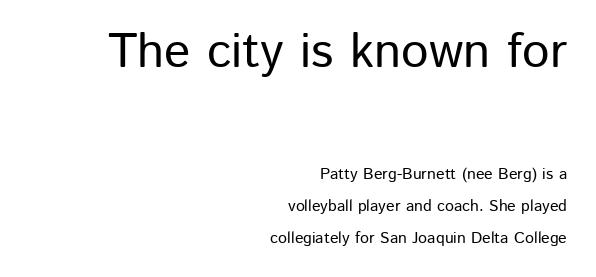
Q: Is the text italic (slanted)? A: No, it is upright.
Q: Is the typeface a serif or a sans-serif typeface? A: Sans-serif.
Q: Is the text underlined? A: No.
Q: How is the paragraph aligned? A: Right-aligned.
Q: Is the spacing between letters normal or unusually wide? A: Normal.
Q: Is the spacing between lines tight, normal or loose? A: Loose.
Q: Which block of text is set in a larger size, the first (top) or the second (bottom)? A: The first (top) one.
Q: Width (condensed, normal, or wide)? A: Normal.
Q: Stroke contrast? A: Low.
Q: x-height? A: Medium.
Q: Monospaced? A: No.
